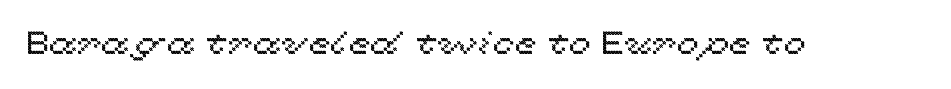
{"width": "wide", "x_height": "medium", "monospaced": "no", "underline": "no", "letter_spacing": "normal", "letter_spacing_em": 0.0, "glyph_px": 32}
